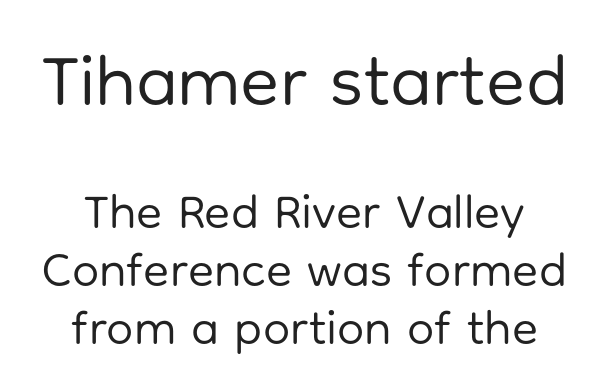
{"serif": "no", "italic": "no", "bold": "no", "weight": "regular", "width": "normal", "stroke_contrast": "low", "x_height": "medium", "monospaced": "no", "underline": "no", "line_spacing_ratio": 1.21, "letter_spacing": "normal", "letter_spacing_em": 0.0, "larger_block": "first", "size_ratio": 1.5, "glyph_px": 72}
